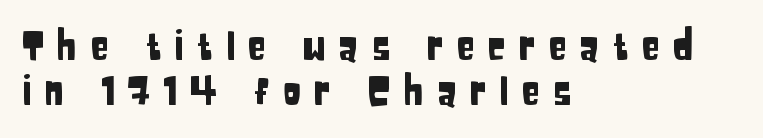
Q: Is the text italic (slanted)? A: No, it is upright.
Q: Is the typeface a serif or a sans-serif typeface? A: Sans-serif.
Q: Is the text underlined? A: No.
Q: How is the paragraph aligned? A: Left-aligned.
Q: Is the spacing between letters normal or unusually wide? A: Unusually wide.
Q: Is the spacing between lines tight, normal or loose? A: Tight.
Q: Width (condensed, normal, or wide)? A: Condensed.
Q: Stroke contrast? A: Low.
Q: x-height? A: Large.
Q: Monospaced? A: No.
